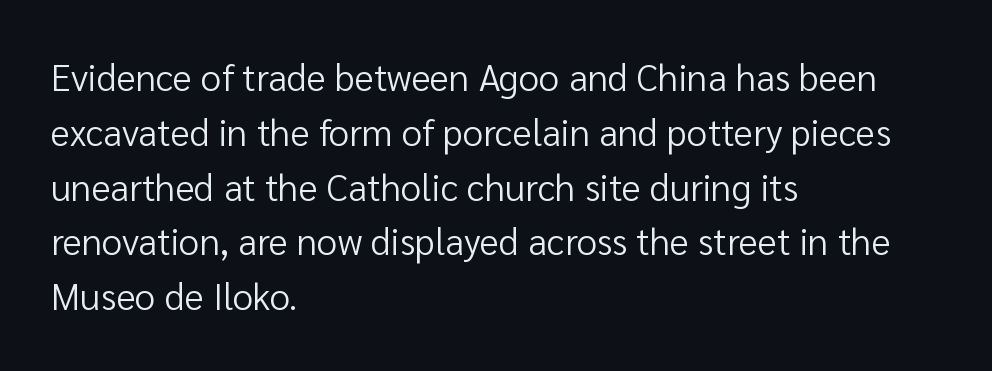
The image shows 37 px regular-weight sans-serif type, upright; set left-aligned, normal line spacing (1.48x), normal letter spacing, not underlined; low stroke contrast and a medium x-height.
